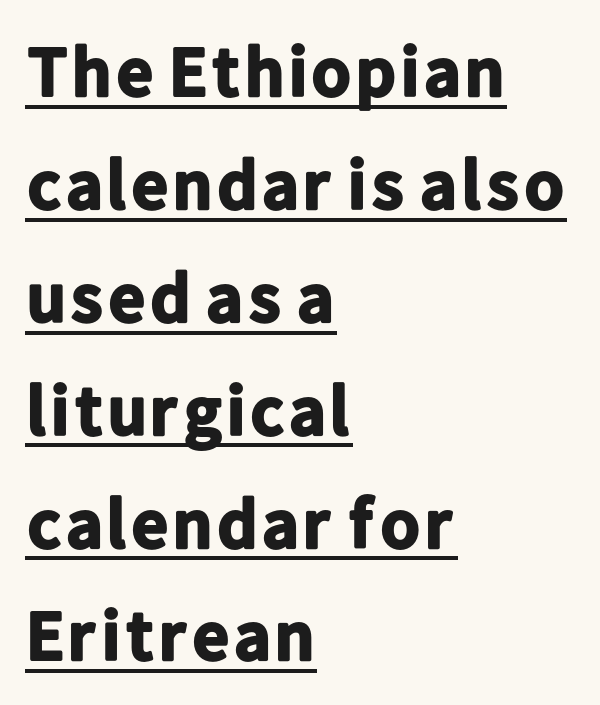
{"serif": "no", "italic": "no", "bold": "yes", "weight": "bold", "width": "normal", "stroke_contrast": "low", "x_height": "medium", "monospaced": "no", "underline": "yes", "align": "left", "line_spacing": "normal", "line_spacing_ratio": 1.59, "letter_spacing": "normal", "letter_spacing_em": 0.0, "glyph_px": 71}
